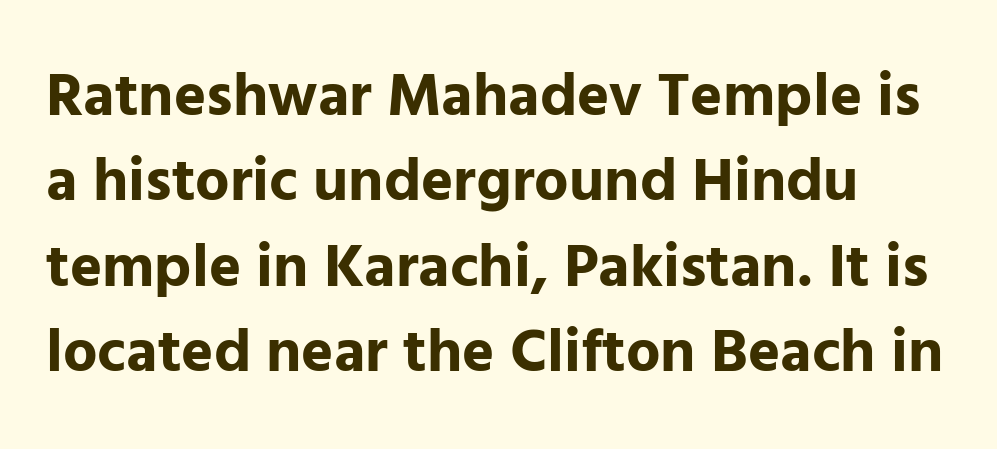
Q: Is the text bold? A: Yes.
Q: Is the text italic (slanted)? A: No, it is upright.
Q: Is the typeface a serif or a sans-serif typeface? A: Sans-serif.
Q: Is the text underlined? A: No.
Q: How is the paragraph aligned? A: Left-aligned.
Q: Is the spacing between letters normal or unusually wide? A: Normal.
Q: Is the spacing between lines tight, normal or loose? A: Normal.
Q: Width (condensed, normal, or wide)? A: Normal.
Q: Stroke contrast? A: Low.
Q: x-height? A: Medium.
Q: Monospaced? A: No.
